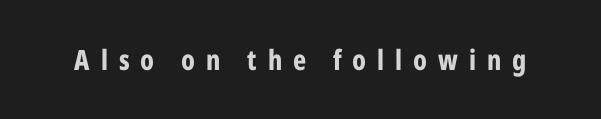
{"serif": "no", "italic": "no", "bold": "yes", "weight": "bold", "width": "condensed", "stroke_contrast": "low", "x_height": "medium", "monospaced": "no", "underline": "no", "letter_spacing": "wide", "letter_spacing_em": 0.39, "glyph_px": 28}
